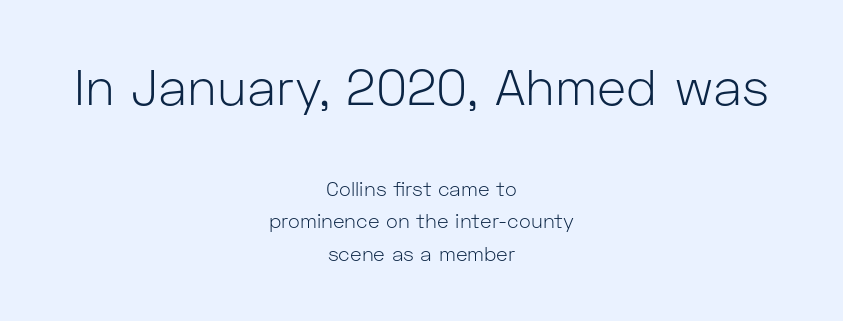
The leading is moderate, giving the passage an even texture. The words here are not underlined. This sample has the flowing, uneven cadence of proportional lettering. The axis of the letterforms is exactly vertical. Examine the stroke ends and you'll find no serifs.
